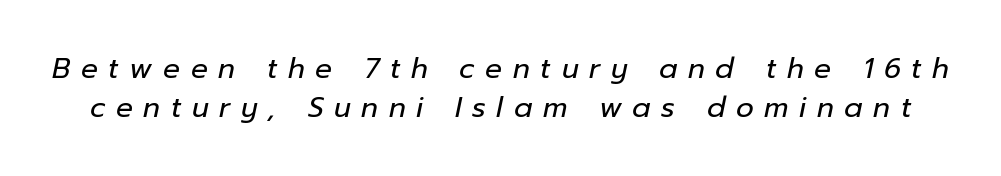
Q: Is the text bold? A: No.
Q: Is the text italic (slanted)? A: Yes, it leans right by about 12 degrees.
Q: Is the text underlined? A: No.
Q: Is the spacing between letters normal or unusually wide? A: Unusually wide.
Q: Is the spacing between lines tight, normal or loose? A: Normal.
Q: Width (condensed, normal, or wide)? A: Normal.
Q: Stroke contrast? A: Low.
Q: x-height? A: Medium.
Q: Monospaced? A: No.
